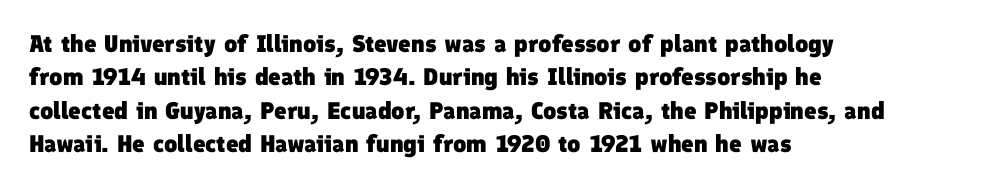
{"bold": "yes", "underline": "no", "align": "left", "line_spacing": "normal", "line_spacing_ratio": 1.39, "letter_spacing": "normal", "letter_spacing_em": 0.0, "glyph_px": 24}
